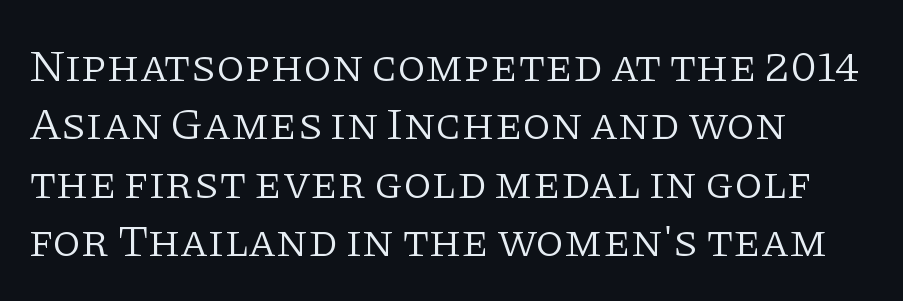
Q: Is the text bold? A: No.
Q: Is the text italic (slanted)? A: No, it is upright.
Q: Is the typeface a serif or a sans-serif typeface? A: Serif.
Q: Is the text underlined? A: No.
Q: How is the paragraph aligned? A: Left-aligned.
Q: Is the spacing between letters normal or unusually wide? A: Normal.
Q: Is the spacing between lines tight, normal or loose? A: Normal.
Q: Width (condensed, normal, or wide)? A: Normal.
Q: Stroke contrast? A: Low.
Q: x-height? A: Large.
Q: Monospaced? A: No.
